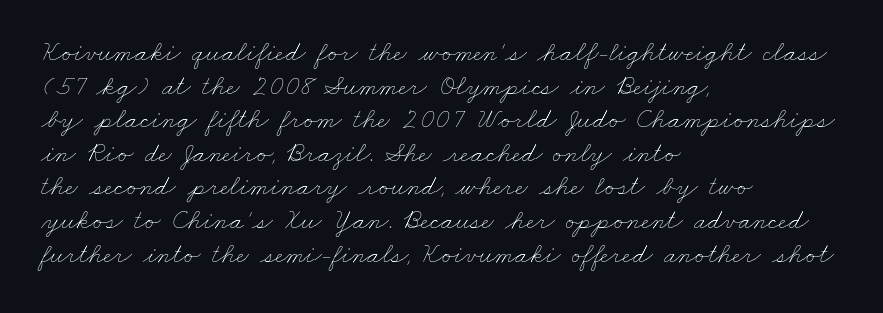
Q: Is the text bold? A: No.
Q: Is the text underlined? A: No.
Q: How is the paragraph aligned? A: Left-aligned.
Q: Is the spacing between letters normal or unusually wide? A: Normal.
Q: Width (condensed, normal, or wide)? A: Wide.
Q: Stroke contrast? A: Low.
Q: x-height? A: Small.
Q: Monospaced? A: No.
